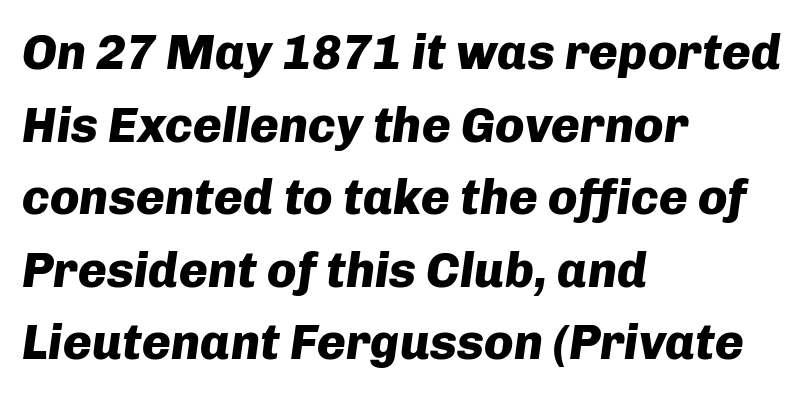
Q: Is the text bold? A: Yes.
Q: Is the text italic (slanted)? A: Yes, it leans right by about 8 degrees.
Q: Is the text underlined? A: No.
Q: How is the paragraph aligned? A: Left-aligned.
Q: Is the spacing between letters normal or unusually wide? A: Normal.
Q: Is the spacing between lines tight, normal or loose? A: Normal.
Q: Width (condensed, normal, or wide)? A: Normal.
Q: Stroke contrast? A: Low.
Q: x-height? A: Medium.
Q: Monospaced? A: No.
